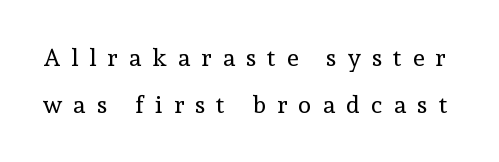
The image shows 24 px text type, upright; set loose line spacing (1.95x), unusually wide letter spacing (+0.47 em), not underlined.
